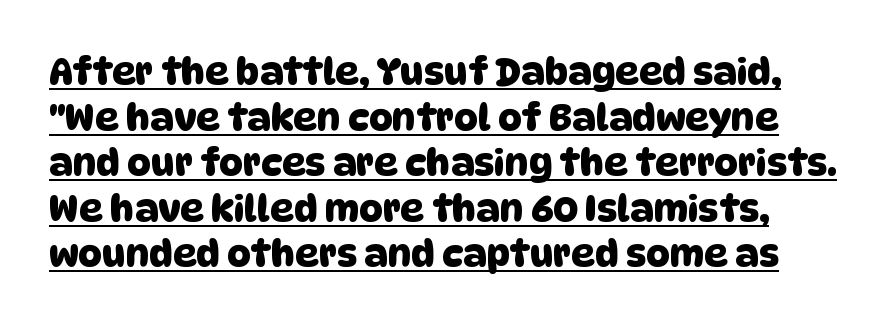
The image shows 37 px sans-serif type; set line spacing 1.23x, normal letter spacing, underlined; low stroke contrast and a large x-height.
